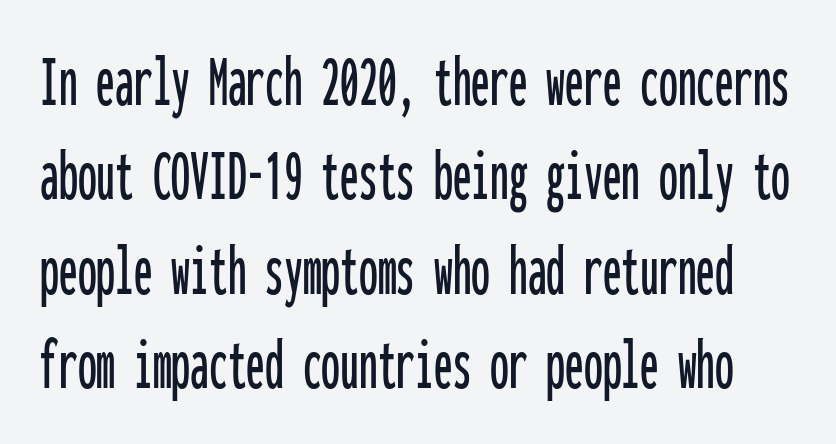
The image shows 75 px condensed sans-serif type, upright, monospaced; set normal line spacing (1.26x), normal letter spacing, not underlined; low stroke contrast and a medium x-height.
